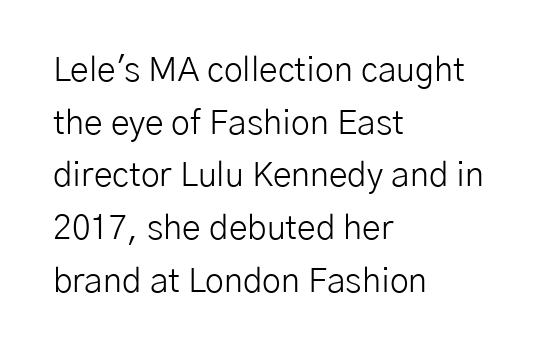
{"serif": "no", "italic": "no", "bold": "no", "weight": "light", "width": "normal", "stroke_contrast": "low", "x_height": "medium", "monospaced": "no", "underline": "no", "align": "left", "line_spacing": "normal", "line_spacing_ratio": 1.55, "letter_spacing": "normal", "letter_spacing_em": 0.0, "glyph_px": 34}
